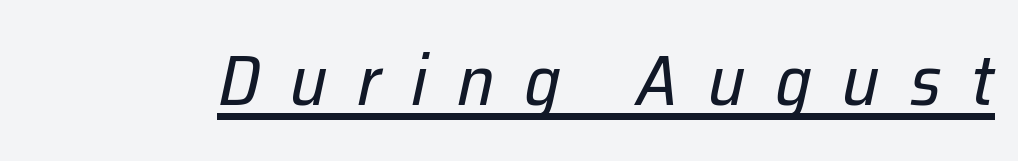
{"italic": "yes", "lean": "right", "slant_degrees": 12, "bold": "no", "weight": "regular", "width": "normal", "stroke_contrast": "low", "x_height": "medium", "monospaced": "no", "underline": "yes", "letter_spacing": "wide", "letter_spacing_em": 0.42, "glyph_px": 71}
